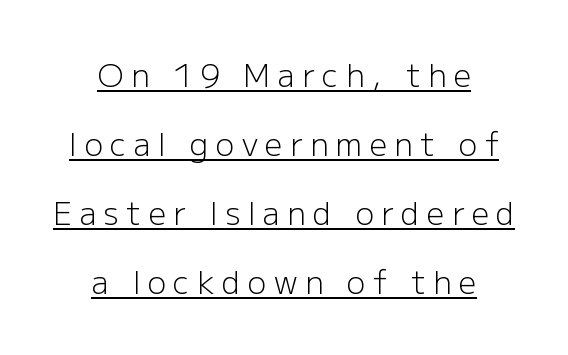
The lettering stays uniformly vertical, giving the passage a roman look. Someone cranked the tracking dial way up on this one. The space between consecutive lines is lavish. Spacing verdict: proportional, widths tailored to each character. This rendering employs a face without finishing strokes, i.e., a sans-serif.
